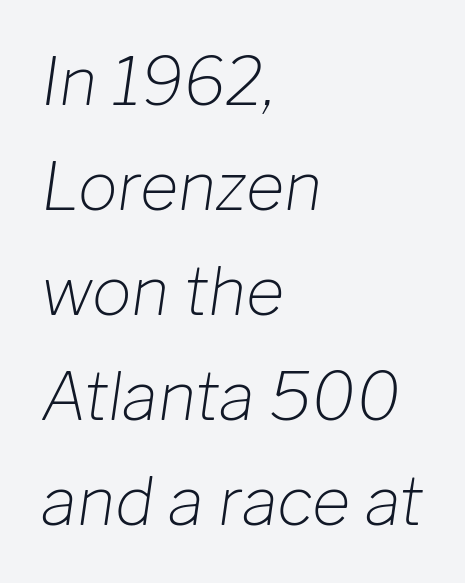
Descender tails drop into unmarked territory. Quick note: interline space is typical. Varying glyph widths throughout — classic text-font behaviour. It's the slanting kind of type. The setting favours the left margin, as ordinary paragraphs usually do. The gaps between neighbouring characters are ordinary and unremarkable.
